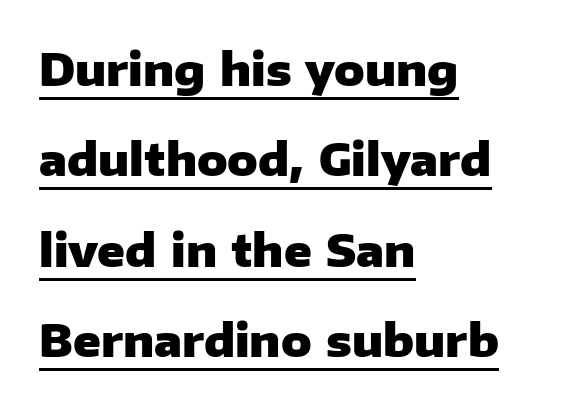
{"serif": "no", "italic": "no", "bold": "yes", "weight": "heavy", "width": "normal", "stroke_contrast": "low", "x_height": "medium", "monospaced": "no", "underline": "yes", "align": "left", "line_spacing": "loose", "line_spacing_ratio": 2.01, "letter_spacing": "normal", "letter_spacing_em": 0.0, "glyph_px": 45}
